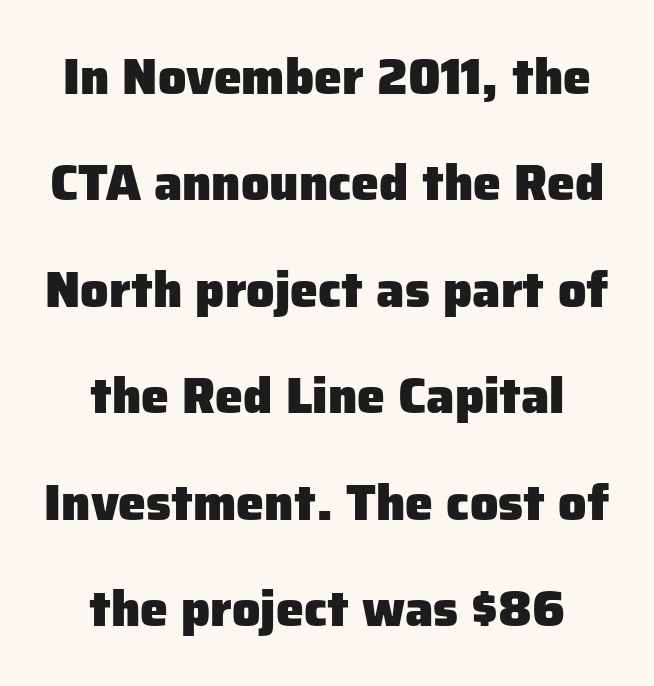
Letters rest on an invisible, unmarked baseline. These lines are rendered in a variable-pitch font. Italic? Not at all — the glyphs are vertical. The type is set solid horizontally, with unmodified tracking.
